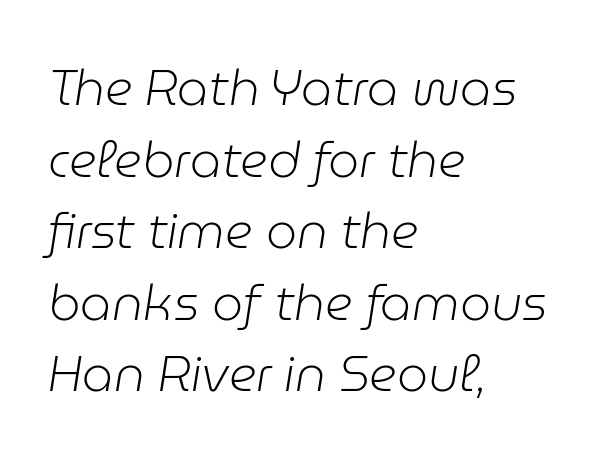
The image shows 49 px light type, italic (leaning right); set left-aligned, normal line spacing (1.46x), normal letter spacing, not underlined; low stroke contrast and a medium x-height.
